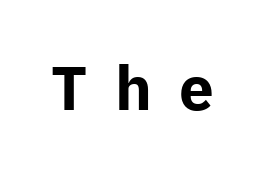
You can tell it's not italic because the verticals are truly vertical. The letters are spread apart with noticeably loose tracking. This sample uses a sans-serif face. What weight is shown? A full bold with thick strokes. These lines are rendered in a variable-pitch font.
